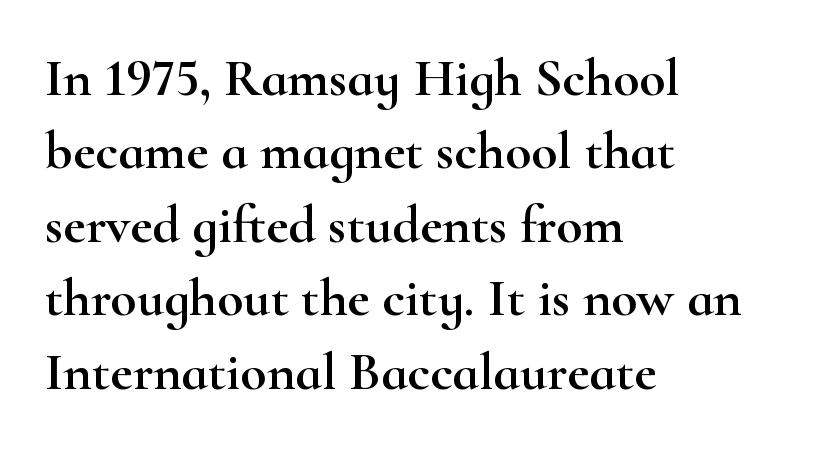
{"serif": "yes", "italic": "no", "width": "wide", "stroke_contrast": "high", "x_height": "small", "monospaced": "no", "underline": "no", "align": "left", "line_spacing": "normal", "line_spacing_ratio": 1.36, "letter_spacing": "normal", "letter_spacing_em": 0.0, "glyph_px": 54}
